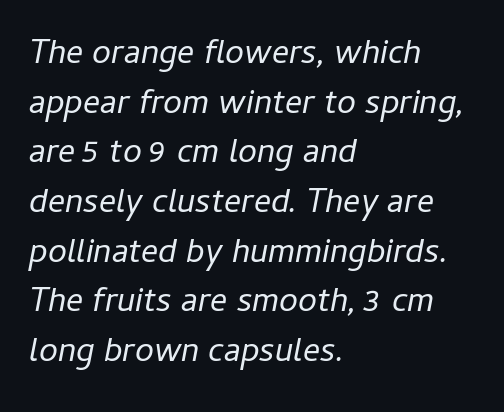
The image shows 34 px regular-weight type, italic (leaning right); set left-aligned, normal line spacing (1.46x), normal letter spacing, not underlined; low stroke contrast and a medium x-height.
